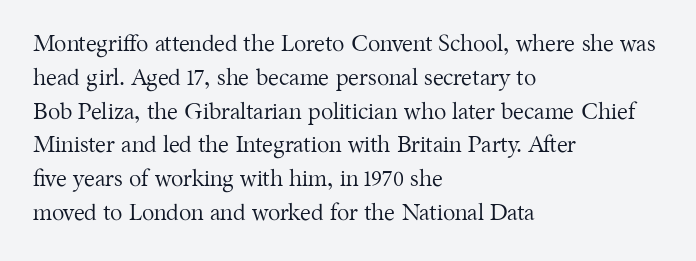
{"italic": "no", "bold": "no", "underline": "no", "align": "left", "line_spacing": "normal", "line_spacing_ratio": 1.47, "letter_spacing": "normal", "letter_spacing_em": 0.0, "glyph_px": 23}
